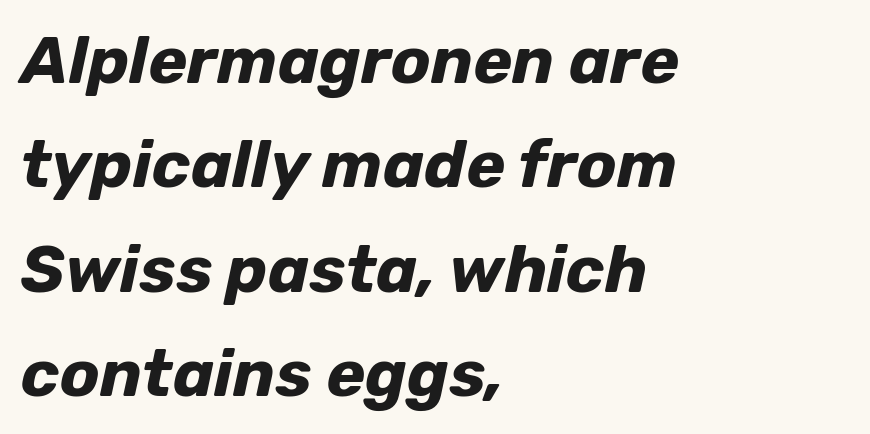
The image shows 66 px bold type, italic (leaning right); set left-aligned, normal line spacing (1.58x), normal letter spacing, not underlined; low stroke contrast and a medium x-height.
